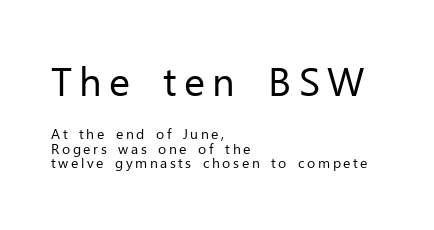
The image shows 40 px regular-weight sans-serif type, upright; set left-aligned, tight line spacing (1.01x), not underlined; the first (top) block is 2.86x larger; low stroke contrast and a medium x-height.
